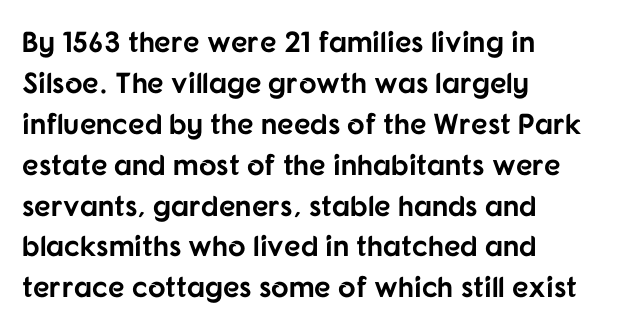
Q: Is the text bold? A: Yes.
Q: Is the text italic (slanted)? A: No, it is upright.
Q: Is the typeface a serif or a sans-serif typeface? A: Sans-serif.
Q: Is the text underlined? A: No.
Q: How is the paragraph aligned? A: Left-aligned.
Q: Is the spacing between letters normal or unusually wide? A: Normal.
Q: Is the spacing between lines tight, normal or loose? A: Normal.
Q: Width (condensed, normal, or wide)? A: Normal.
Q: Stroke contrast? A: Low.
Q: x-height? A: Medium.
Q: Monospaced? A: No.
